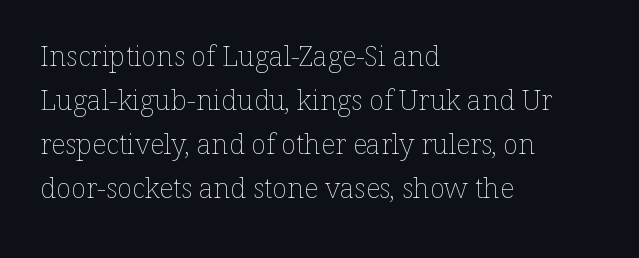
The image shows 28 px thin type, upright; set left-aligned, normal line spacing (1.57x), normal letter spacing, not underlined; low stroke contrast and a medium x-height.
